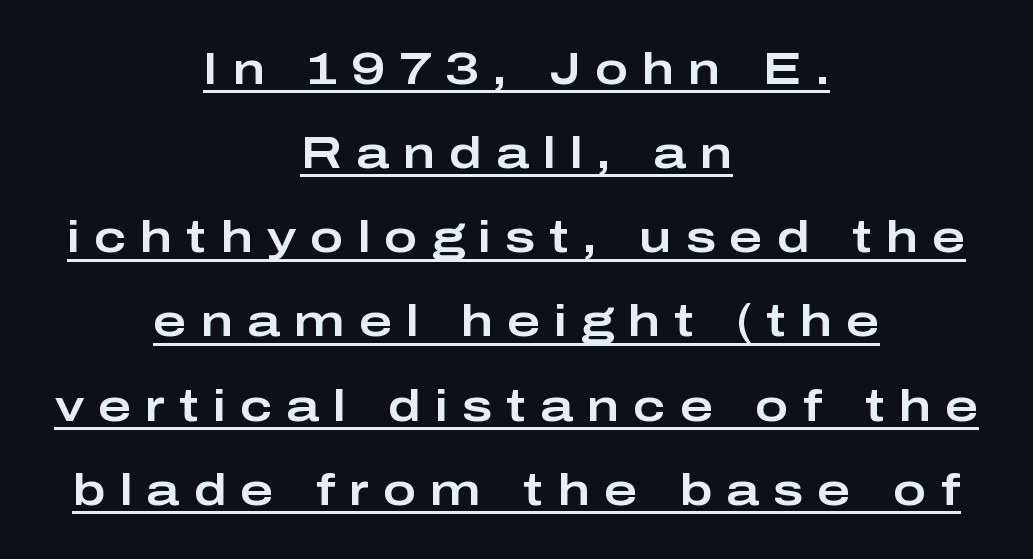
The image shows 45 px wide sans-serif type, upright; set centered, line spacing 1.87x, unusually wide letter spacing (+0.31 em), underlined; low stroke contrast and a medium x-height.
